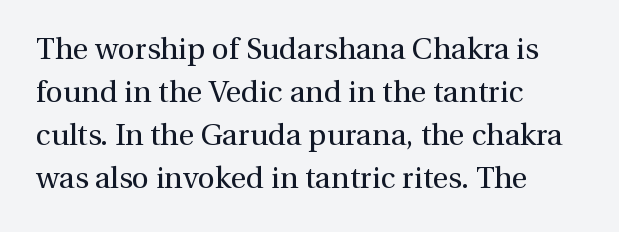
The image shows 30 px regular-weight serif type, upright; set left-aligned, normal line spacing (1.43x), normal letter spacing, not underlined; medium stroke contrast and a medium x-height.
